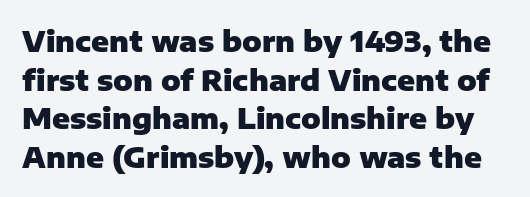
Q: Is the text bold? A: Yes.
Q: Is the text italic (slanted)? A: No, it is upright.
Q: Is the typeface a serif or a sans-serif typeface? A: Sans-serif.
Q: Is the text underlined? A: No.
Q: Is the spacing between letters normal or unusually wide? A: Normal.
Q: Is the spacing between lines tight, normal or loose? A: Normal.
Q: Width (condensed, normal, or wide)? A: Normal.
Q: Stroke contrast? A: Low.
Q: x-height? A: Medium.
Q: Monospaced? A: No.
